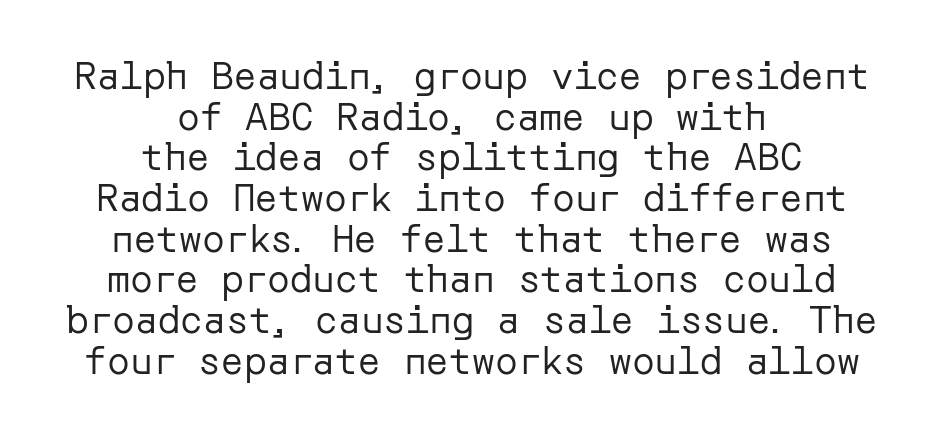
The image shows 38 px regular-weight sans-serif type, upright; set centered, tight line spacing (1.07x), normal letter spacing, not underlined; low stroke contrast and a medium x-height.
